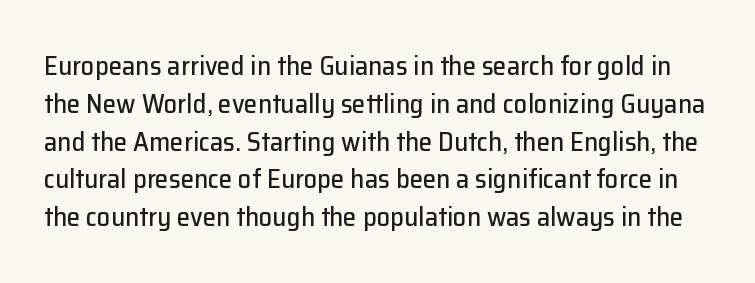
{"italic": "no", "underline": "no", "line_spacing": "normal", "line_spacing_ratio": 1.4, "letter_spacing": "normal", "letter_spacing_em": 0.0, "glyph_px": 27}
